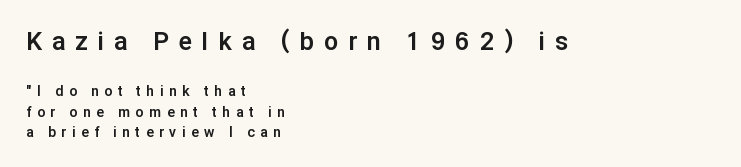
Q: Is the text bold? A: Yes.
Q: Is the text italic (slanted)? A: No, it is upright.
Q: Is the text underlined? A: No.
Q: How is the paragraph aligned? A: Left-aligned.
Q: Is the spacing between letters normal or unusually wide? A: Unusually wide.
Q: Is the spacing between lines tight, normal or loose? A: Normal.
Q: Which block of text is set in a larger size, the first (top) or the second (bottom)? A: The first (top) one.
